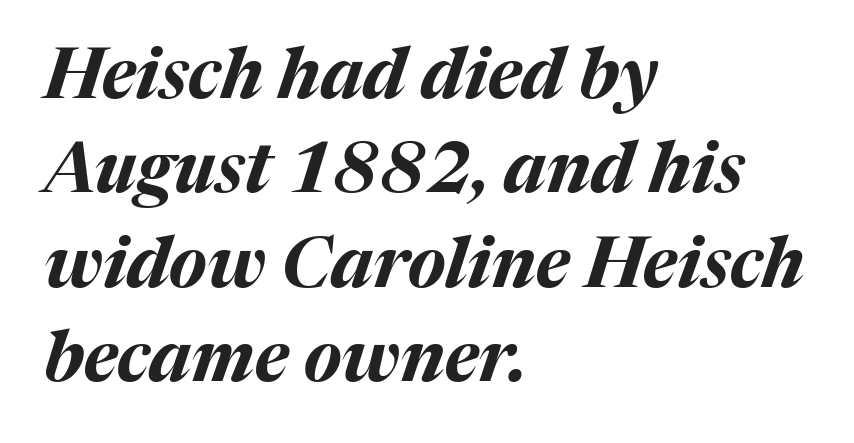
Varying glyph widths throughout — classic text-font behaviour. If you drew a ruler down the left edge, every line would touch it. Caption: bold face, heavy strokes. Beneath every word, the page is bare. What stands out about the letter spacing? Nothing — it is the standard amount. Horizontal bands of white between lines are of average thickness.
